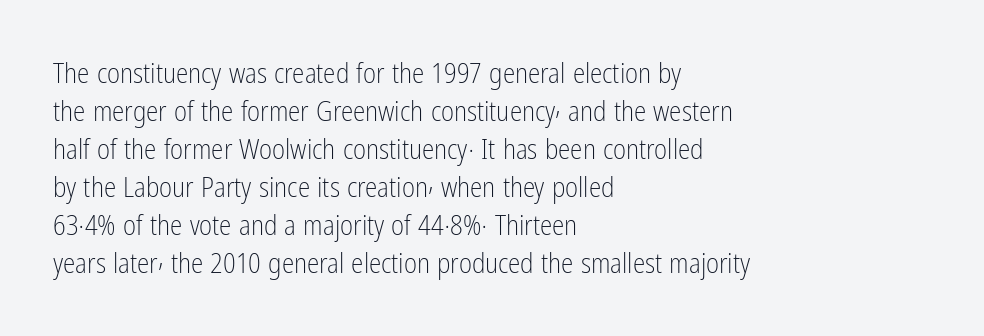
The image shows 28 px light, condensed sans-serif type, upright; set left-aligned, normal line spacing (1.36x), normal letter spacing, not underlined; low stroke contrast and a medium x-height.
